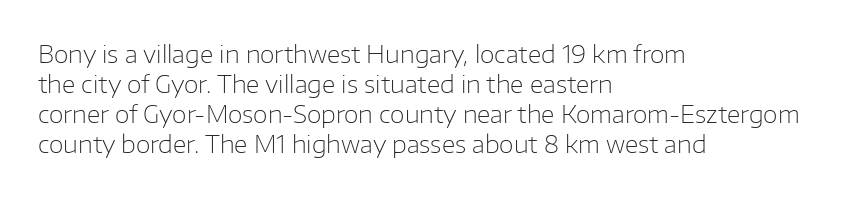
{"italic": "no", "bold": "no", "underline": "no", "align": "left", "line_spacing": "normal", "line_spacing_ratio": 1.25, "letter_spacing": "normal", "letter_spacing_em": 0.0, "glyph_px": 24}
